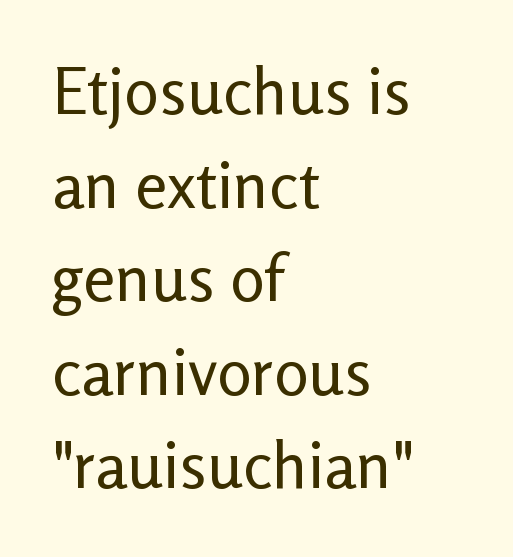
The image shows 65 px regular-weight sans-serif type, upright; set left-aligned, normal line spacing (1.44x), normal letter spacing, not underlined; low stroke contrast and a medium x-height.
